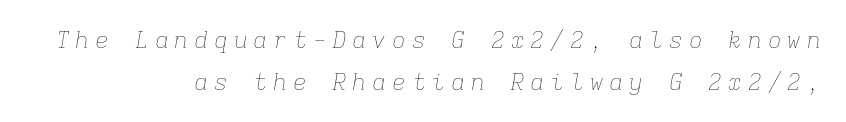
One-word summary of the alignment: right. These lines have a slow, spaced-out rhythm from letter to letter. Quick note: italic. Clear beneath every line of the passage.
